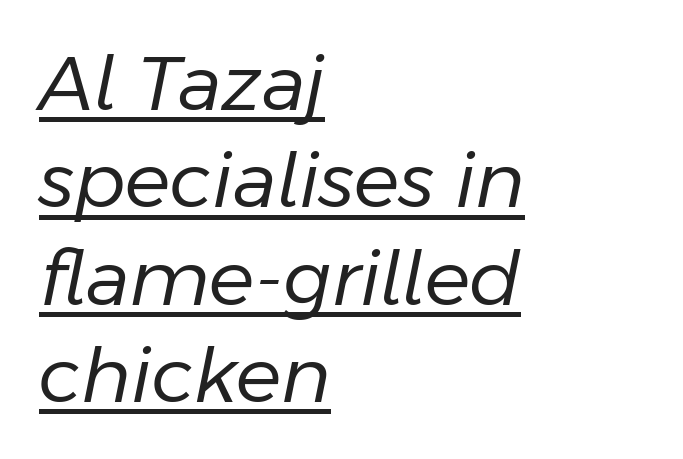
Q: Is the text bold? A: No.
Q: Is the text italic (slanted)? A: Yes, it leans right by about 11 degrees.
Q: Is the text underlined? A: Yes.
Q: How is the paragraph aligned? A: Left-aligned.
Q: Is the spacing between letters normal or unusually wide? A: Normal.
Q: Is the spacing between lines tight, normal or loose? A: Normal.
Q: Width (condensed, normal, or wide)? A: Normal.
Q: Stroke contrast? A: Low.
Q: x-height? A: Medium.
Q: Monospaced? A: No.
